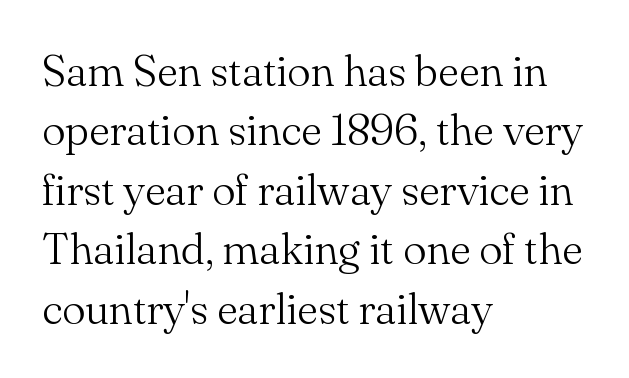
Looks like regular typesetting: each glyph gets only the width it needs. The block of text has a typical density, with ordinary space between rows. The characters display serif detailing at their extremities. Letters have the restrained weight of plain body copy at most.
